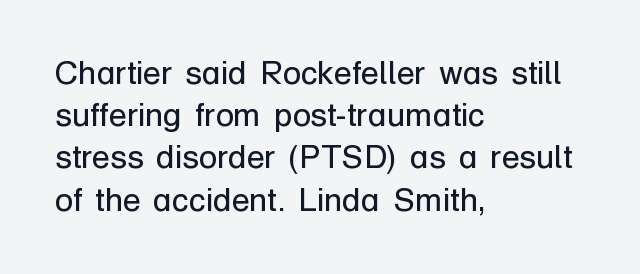
The image shows 33 px regular-weight sans-serif type, upright; set left-aligned, normal line spacing (1.28x), normal letter spacing, not underlined; low stroke contrast and a medium x-height.
